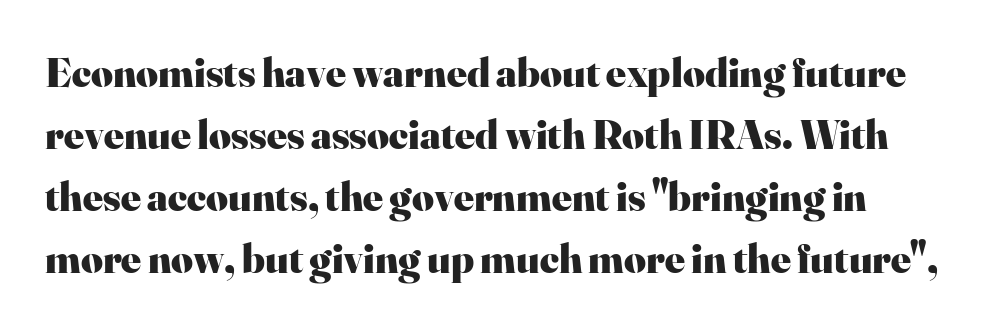
The lines sit at an ordinary, default distance from one another. The designer went with a serif here, giving each stem small feet. Varying glyph widths throughout — classic text-font behaviour. If you drew a ruler down the left edge, every line would touch it. This sample uses an upright cut, with every glyph sitting square on the baseline.
